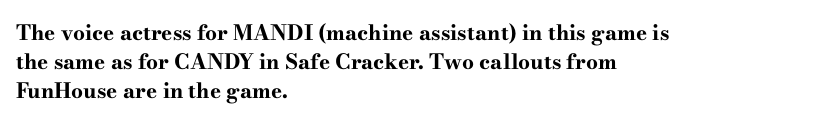
Leftover space on each line is placed entirely after the last word. The baseline area is clear. Tracking value appears to be zero — textbook default spacing. Is the type bold? Yes — the strokes are clearly thick and heavy.
